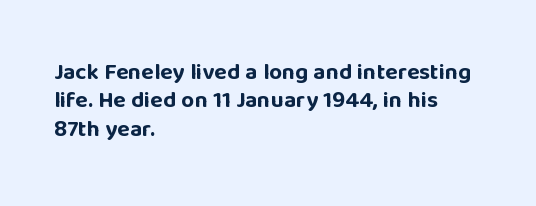
Q: Is the text bold? A: Yes.
Q: Is the text italic (slanted)? A: No, it is upright.
Q: Is the text underlined? A: No.
Q: How is the paragraph aligned? A: Left-aligned.
Q: Is the spacing between letters normal or unusually wide? A: Normal.
